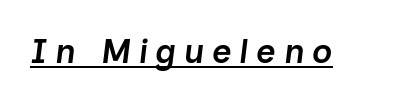
The image shows 34 px semibold type, italic (leaning right); set unusually wide letter spacing (+0.22 em), underlined; low stroke contrast and a medium x-height.
